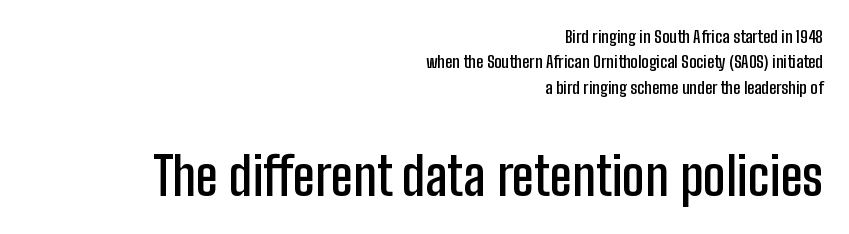
There is no visible air inserted between adjacent glyphs. A typesetter would call this proportional, since set widths differ per character. A student would call this right alignment; a typographer would say flush right, rag left. If you squint, the bottom block still reads clearly — it's the larger of the two.
